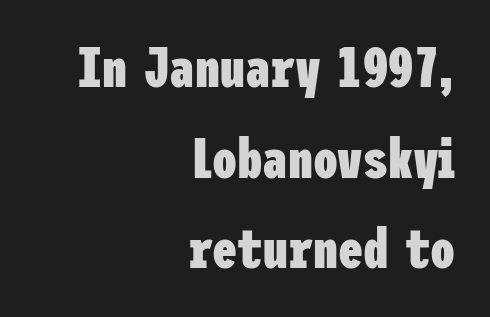
Q: Is the text bold? A: Yes.
Q: Is the text italic (slanted)? A: No, it is upright.
Q: Is the typeface a serif or a sans-serif typeface? A: Sans-serif.
Q: Is the text underlined? A: No.
Q: How is the paragraph aligned? A: Right-aligned.
Q: Is the spacing between letters normal or unusually wide? A: Normal.
Q: Is the spacing between lines tight, normal or loose? A: Normal.
Q: Width (condensed, normal, or wide)? A: Condensed.
Q: Stroke contrast? A: Low.
Q: x-height? A: Medium.
